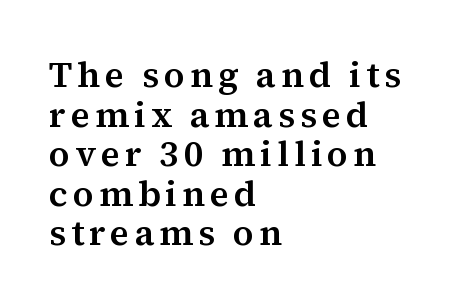
Each line starts at the same left margin while the right side varies. Do the characters align in a grid? No, the font is proportional. Observe the serifs anchoring each vertical stroke in this sample. If you measured baseline to baseline, you'd find a short distance. Check the space under the baseline: it is left empty.
